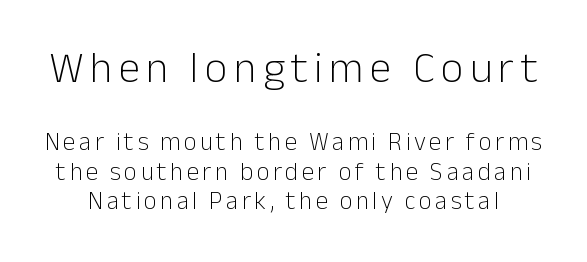
{"serif": "no", "italic": "no", "bold": "no", "weight": "light", "width": "normal", "stroke_contrast": "low", "x_height": "medium", "monospaced": "no", "underline": "no", "line_spacing_ratio": 1.18, "larger_block": "first", "size_ratio": 1.76, "glyph_px": 44}
